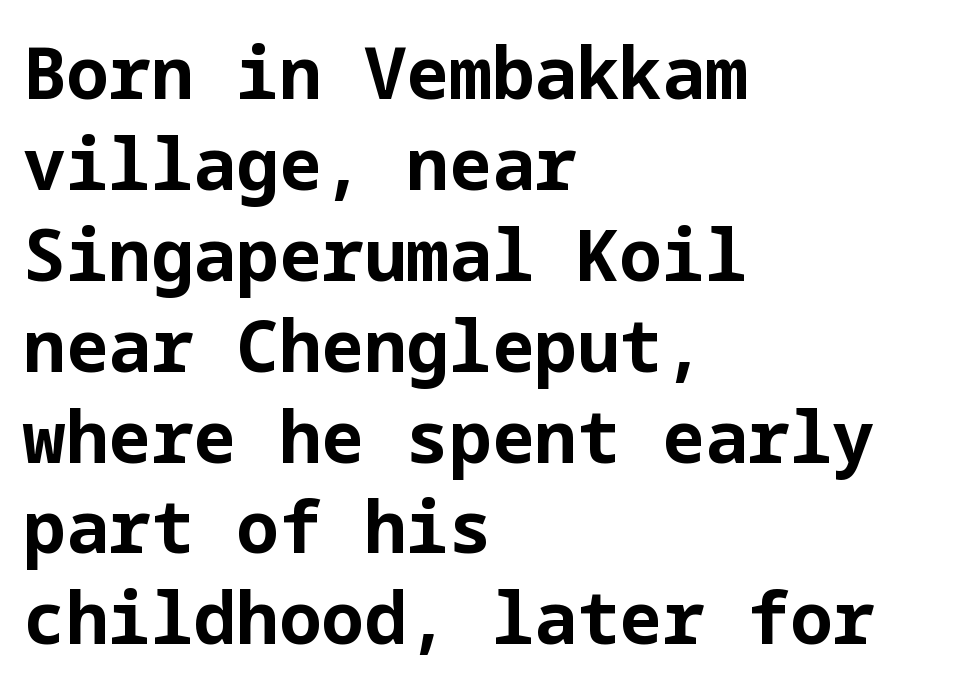
{"serif": "no", "italic": "no", "bold": "yes", "weight": "bold", "width": "normal", "stroke_contrast": "low", "x_height": "medium", "underline": "no", "align": "left", "line_spacing": "normal", "line_spacing_ratio": 1.28, "letter_spacing": "normal", "letter_spacing_em": 0.0, "glyph_px": 71}
